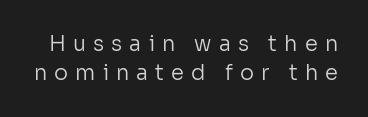
Q: Is the text bold? A: No.
Q: Is the text italic (slanted)? A: No, it is upright.
Q: Is the text underlined? A: No.
Q: Is the spacing between letters normal or unusually wide? A: Unusually wide.
Q: Is the spacing between lines tight, normal or loose? A: Normal.
